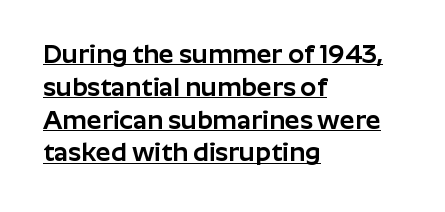
Q: Is the text italic (slanted)? A: No, it is upright.
Q: Is the text underlined? A: Yes.
Q: How is the paragraph aligned? A: Left-aligned.
Q: Is the spacing between letters normal or unusually wide? A: Normal.
Q: Is the spacing between lines tight, normal or loose? A: Normal.
